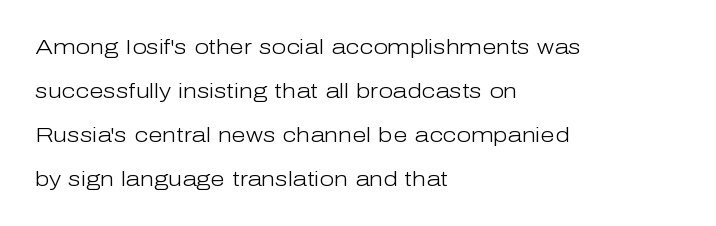
{"italic": "no", "bold": "no", "underline": "no", "align": "left", "line_spacing": "loose", "line_spacing_ratio": 2.09, "letter_spacing": "normal", "letter_spacing_em": 0.0, "glyph_px": 21}
